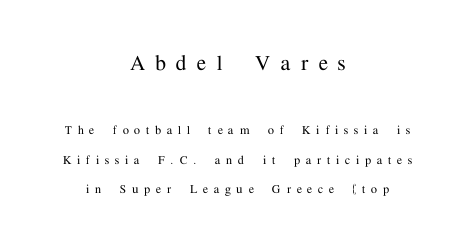
The image shows 25 px text type, upright; set centered, loose line spacing (2.1x), unusually wide letter spacing (+0.42 em), not underlined; the first (top) block is 1.79x larger.
